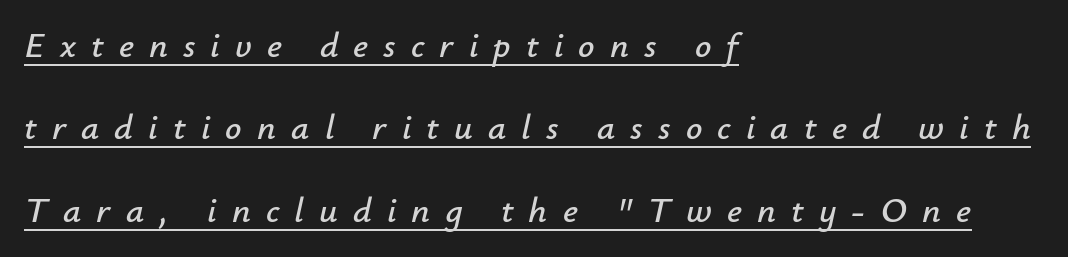
The image shows 36 px text type, italic (leaning right); set left-aligned, loose line spacing (2.29x), unusually wide letter spacing (+0.42 em), underlined; low stroke contrast and a small x-height.
